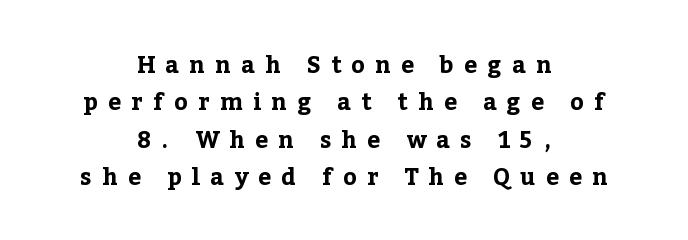
This sample keeps an unexceptional amount of space between lines. Look at the stroke-to-counter ratio: heavy, a bold. Unlike italic type, these characters show no tilt at all. The lines in this sample share a center point and differ in where they start and stop. The specimen omits any rule beneath the text block's lines. This rendering widens character spacing well past its baseline value.
